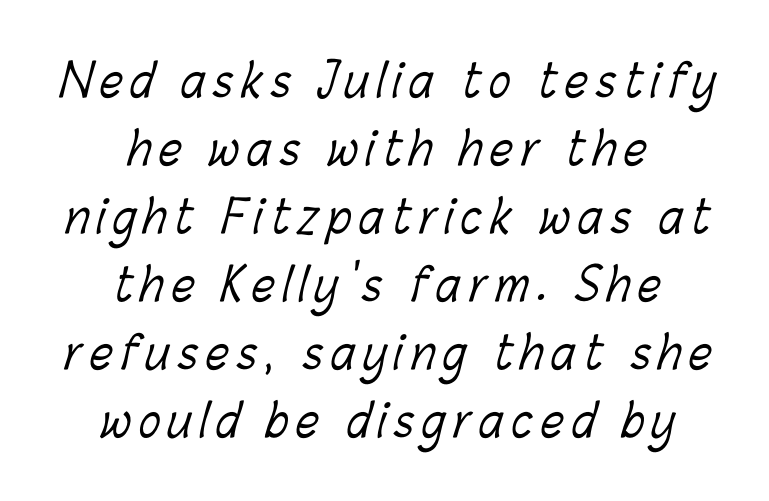
The image shows 45 px light, condensed type; set centered, normal line spacing (1.51x), not underlined; low stroke contrast and a medium x-height.
